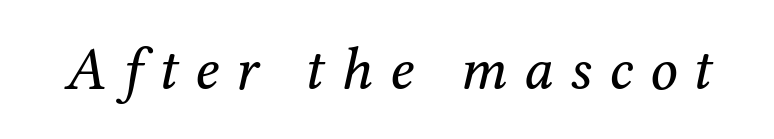
The space directly below the letters is spotless. A typesetter would call this proportional, since set widths differ per character. This rendering widens character spacing well past its baseline value. Characters are canted at an angle relative to the baseline's perpendicular.
